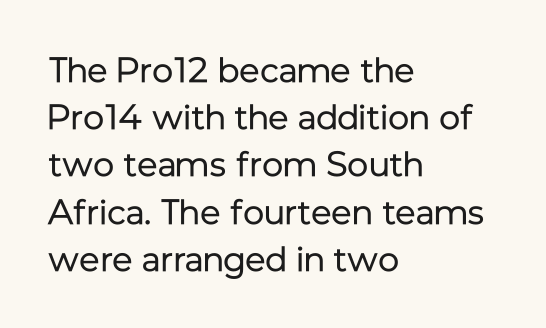
Posture: vertical. How would I describe the line gaps? Plain and ordinary. Type without underlining. Teacher's note: observe the even left margin — that is flush-left alignment. Characters follow at the spacing the type designer built in. Summary of weight: not heavy and not bold.
